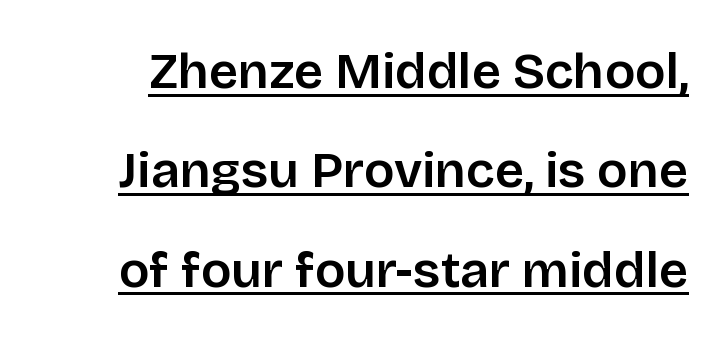
The image shows 51 px sans-serif type, upright; set loose line spacing (1.95x), normal letter spacing, underlined; low stroke contrast and a large x-height.
